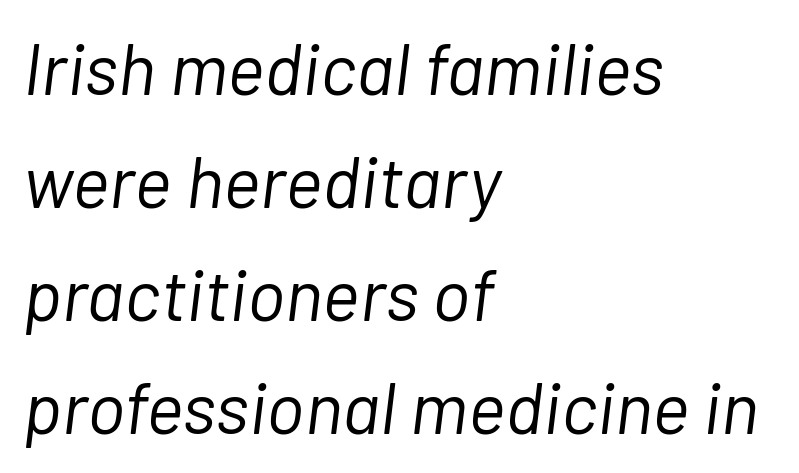
{"italic": "yes", "lean": "right", "slant_degrees": 7, "bold": "no", "weight": "light", "width": "normal", "stroke_contrast": "low", "x_height": "medium", "monospaced": "no", "underline": "no", "align": "left", "line_spacing": "normal", "line_spacing_ratio": 1.57, "letter_spacing": "normal", "letter_spacing_em": 0.0, "glyph_px": 72}
